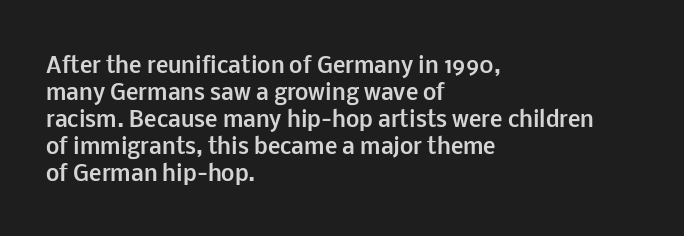
The space directly below the letters is spotless. In terms of leading, this rendering sits right in the middle. Notice how the stems are strictly vertical — no italics here. Honestly, the letter spacing is just normal — you wouldn't notice it. Typesetter's note: full bold, strokes at maximum text heaviness.
